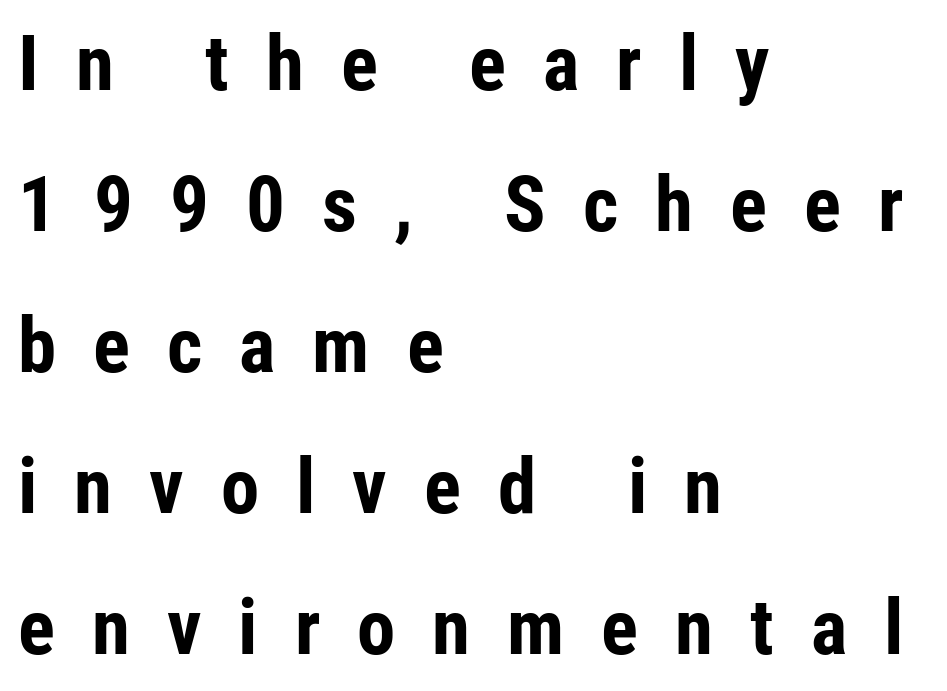
{"serif": "no", "italic": "no", "bold": "yes", "weight": "bold", "width": "condensed", "stroke_contrast": "low", "x_height": "medium", "monospaced": "no", "underline": "no", "align": "left", "line_spacing_ratio": 1.83, "letter_spacing": "wide", "letter_spacing_em": 0.48, "glyph_px": 77}
